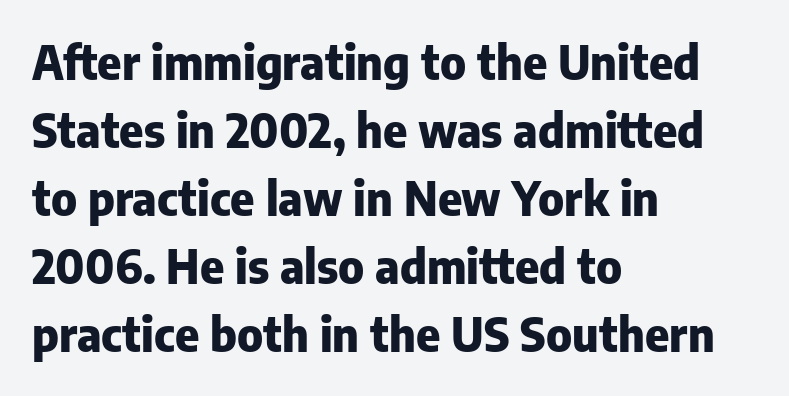
The image shows 46 px heavy sans-serif type, upright; set left-aligned, normal line spacing (1.48x), normal letter spacing, not underlined; low stroke contrast and a medium x-height.
